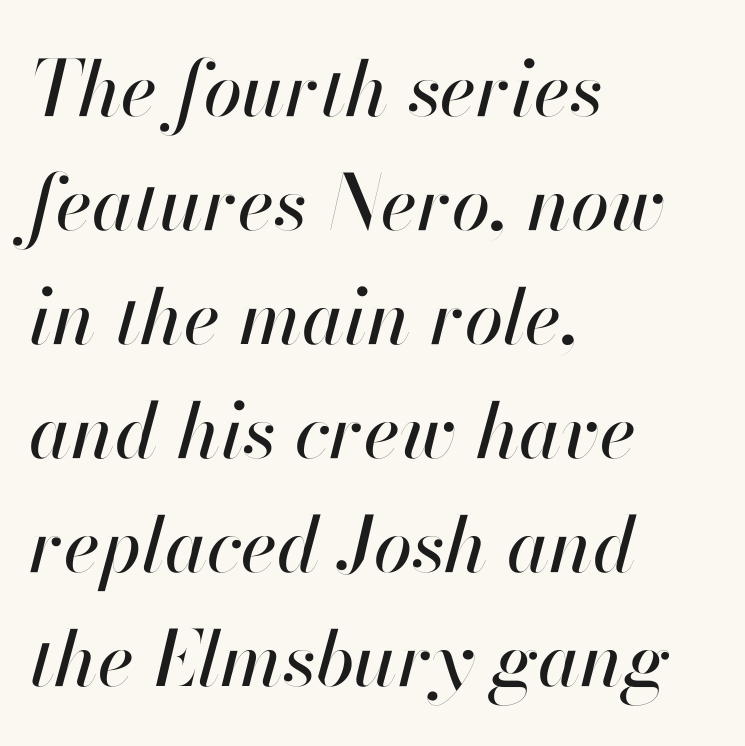
Q: Is the text italic (slanted)? A: Yes, it leans right by about 13 degrees.
Q: Is the text underlined? A: No.
Q: How is the paragraph aligned? A: Left-aligned.
Q: Is the spacing between letters normal or unusually wide? A: Normal.
Q: Is the spacing between lines tight, normal or loose? A: Normal.
Q: Width (condensed, normal, or wide)? A: Normal.
Q: Stroke contrast? A: High.
Q: x-height? A: Small.
Q: Monospaced? A: No.
